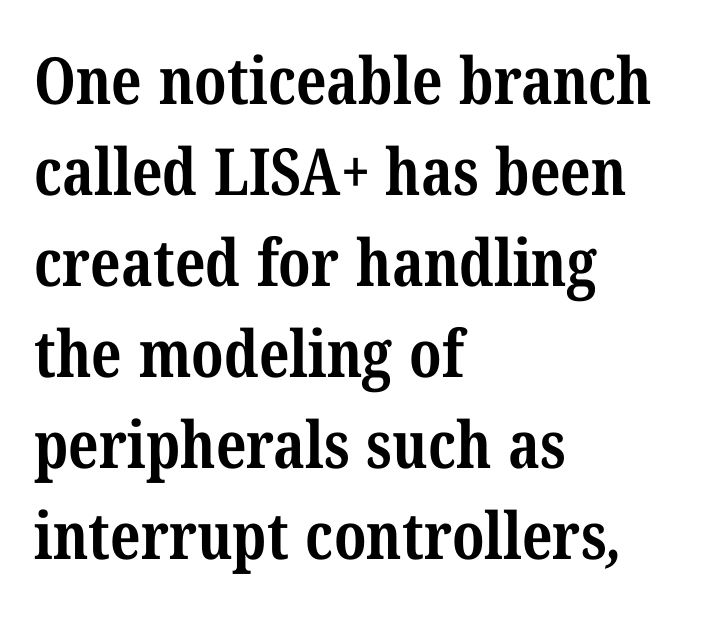
{"serif": "yes", "bold": "yes", "weight": "bold", "width": "condensed", "stroke_contrast": "medium", "x_height": "medium", "monospaced": "no", "underline": "no", "align": "left", "line_spacing": "normal", "line_spacing_ratio": 1.4, "letter_spacing": "normal", "letter_spacing_em": 0.0, "glyph_px": 65}
